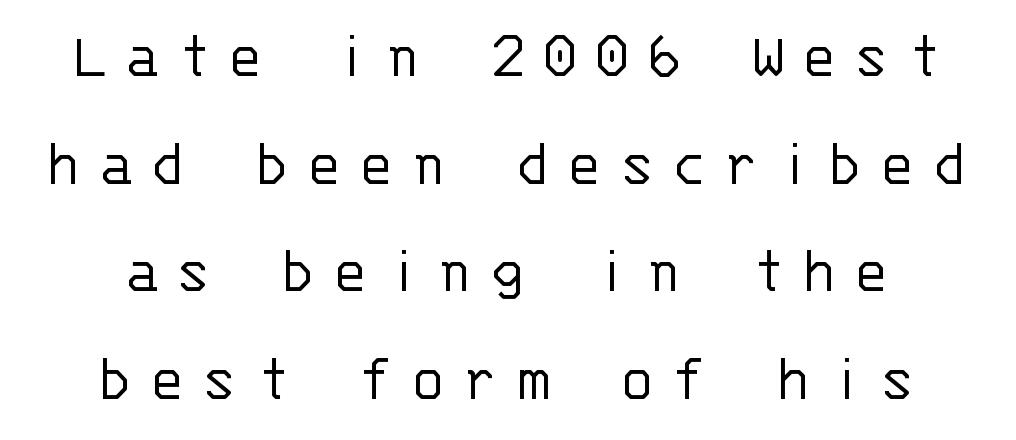
{"serif": "no", "italic": "no", "bold": "no", "weight": "light", "width": "normal", "stroke_contrast": "low", "x_height": "large", "monospaced": "yes", "underline": "no", "align": "center", "line_spacing": "normal", "line_spacing_ratio": 1.63, "letter_spacing": "wide", "letter_spacing_em": 0.25, "glyph_px": 66}
